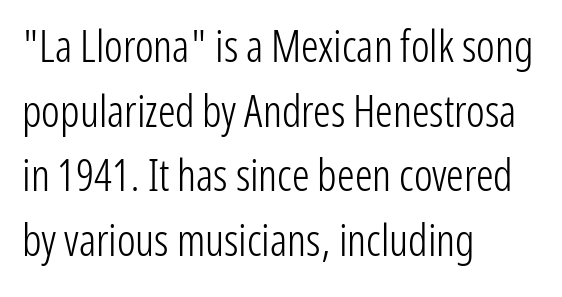
{"serif": "no", "italic": "no", "bold": "no", "weight": "light", "width": "condensed", "stroke_contrast": "low", "x_height": "medium", "monospaced": "no", "underline": "no", "align": "left", "line_spacing": "normal", "line_spacing_ratio": 1.47, "letter_spacing": "normal", "letter_spacing_em": 0.0, "glyph_px": 44}
